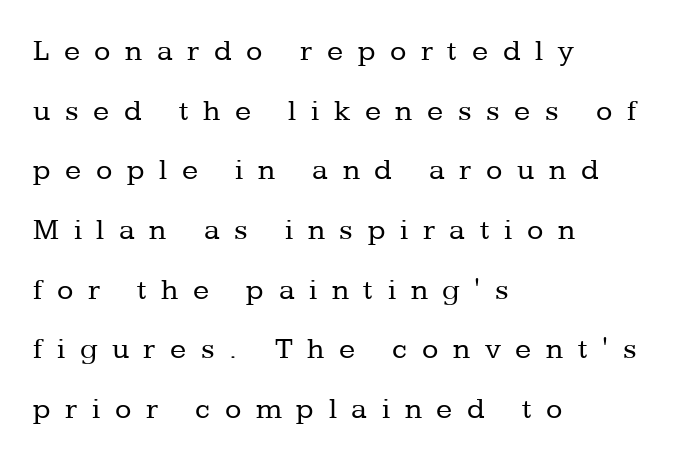
{"serif": "yes", "italic": "no", "bold": "no", "weight": "regular", "width": "normal", "stroke_contrast": "low", "x_height": "medium", "monospaced": "no", "underline": "no", "align": "left", "line_spacing": "loose", "line_spacing_ratio": 1.99, "letter_spacing": "wide", "letter_spacing_em": 0.49, "glyph_px": 30}
